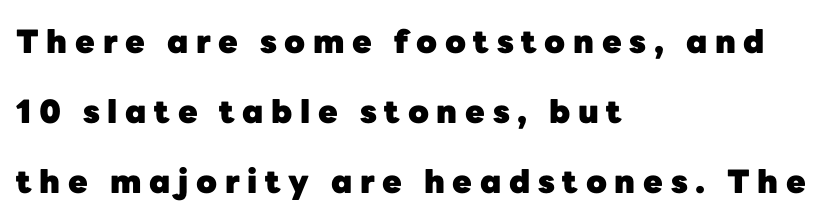
The image shows 32 px heavy sans-serif type, upright; set left-aligned, loose line spacing (2.18x), unusually wide letter spacing (+0.24 em), not underlined; low stroke contrast and a medium x-height.
